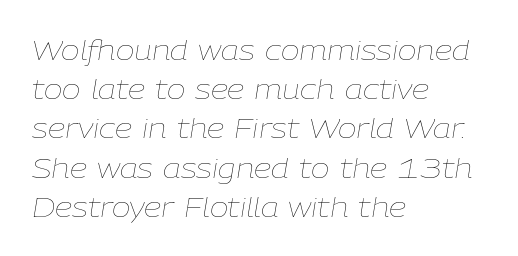
The image shows 28 px thin type, italic (leaning right); set left-aligned, normal line spacing (1.4x), normal letter spacing, not underlined; low stroke contrast and a medium x-height.
